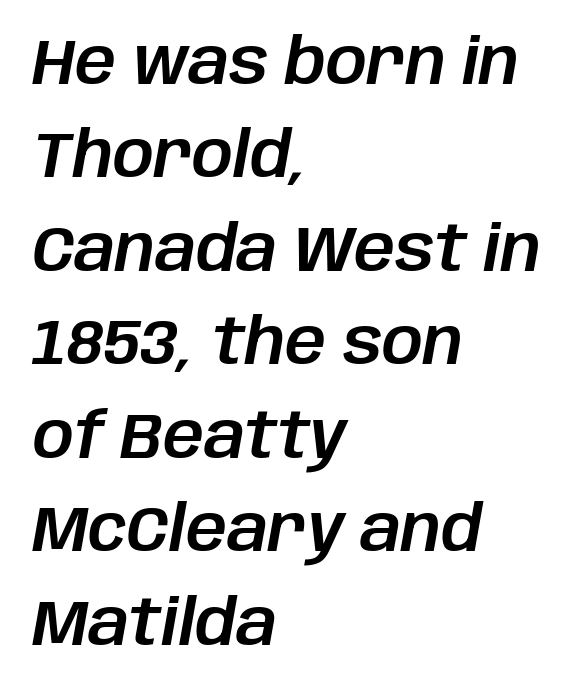
This block has exactly the height ordinary leading produces. Is the type slanted? Yes — the strokes lean at a clear angle. Glance below the letters and you will spot only blank space. Proportional: the letters do not fall into vertical columns. What stands out about the letter spacing? Nothing — it is the standard amount.
